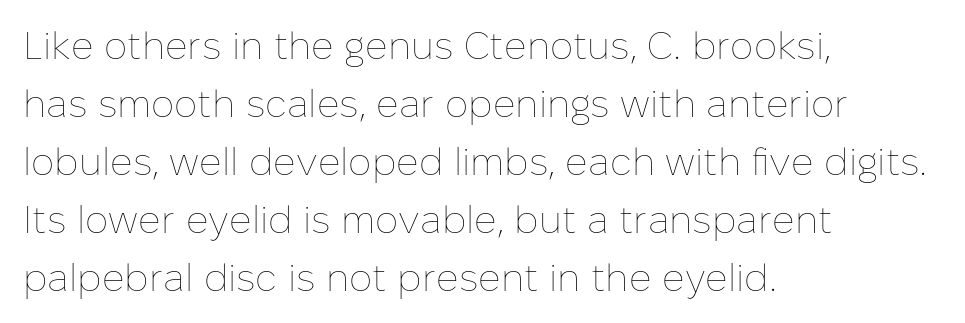
Q: Is the text bold? A: No.
Q: Is the text italic (slanted)? A: No, it is upright.
Q: Is the text underlined? A: No.
Q: How is the paragraph aligned? A: Left-aligned.
Q: Is the spacing between letters normal or unusually wide? A: Normal.
Q: Is the spacing between lines tight, normal or loose? A: Normal.
Q: Width (condensed, normal, or wide)? A: Normal.
Q: Stroke contrast? A: Low.
Q: x-height? A: Medium.
Q: Monospaced? A: No.
